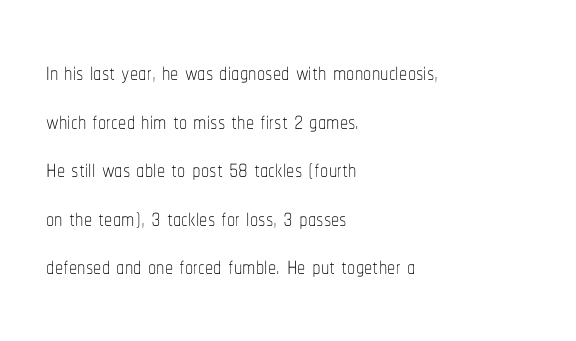
The image shows 33 px thin, condensed type, upright; set left-aligned, normal line spacing (1.47x), normal letter spacing, not underlined; low stroke contrast and a medium x-height.
